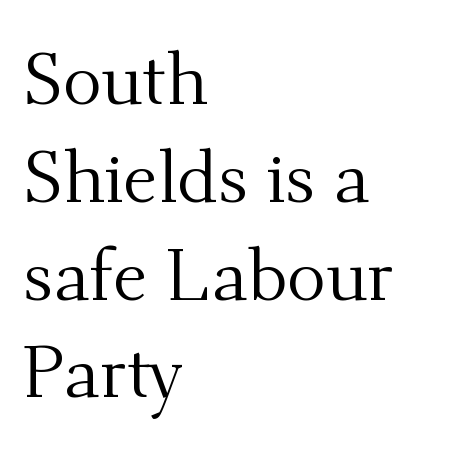
The image shows 73 px regular-weight serif type, upright; set left-aligned, normal line spacing (1.34x), normal letter spacing, not underlined; medium stroke contrast and a small x-height.
